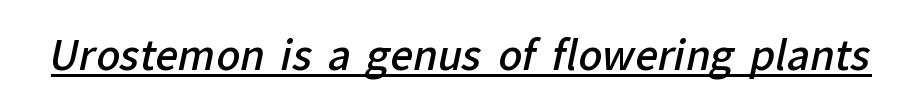
The image shows 40 px semibold sans-serif type; set normal letter spacing, underlined; low stroke contrast and a medium x-height.
